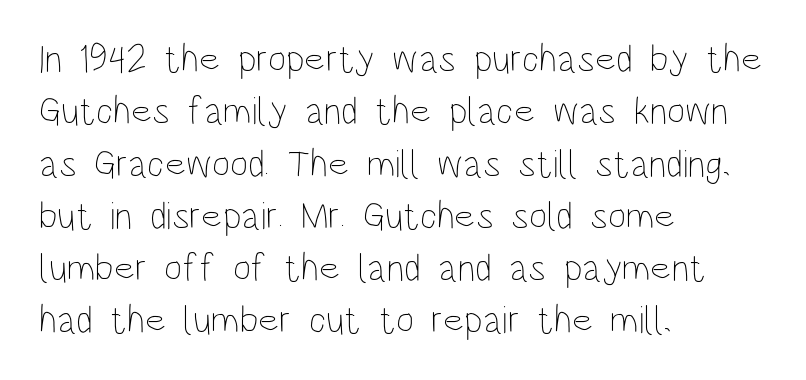
Stems and bowls with no extra thickness — not bold. Regular leading. Tall strokes in this sample are plumb rather than angled. The text block is weighted toward the left margin, trailing off unevenly rightward. The rendering uses natural spacing where letterforms have individual widths. The horizontal fit of the characters is conventional and even.
